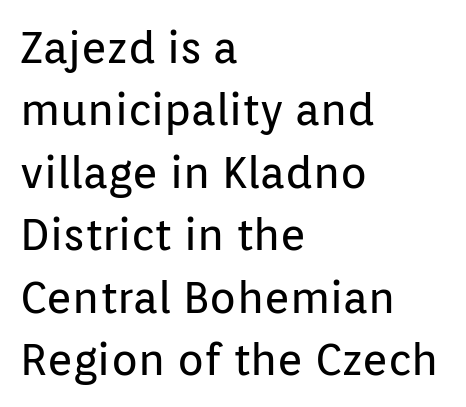
{"serif": "no", "italic": "no", "bold": "no", "weight": "regular", "width": "normal", "stroke_contrast": "low", "x_height": "medium", "monospaced": "no", "underline": "no", "align": "left", "line_spacing": "normal", "line_spacing_ratio": 1.42, "letter_spacing": "normal", "letter_spacing_em": 0.0, "glyph_px": 44}
